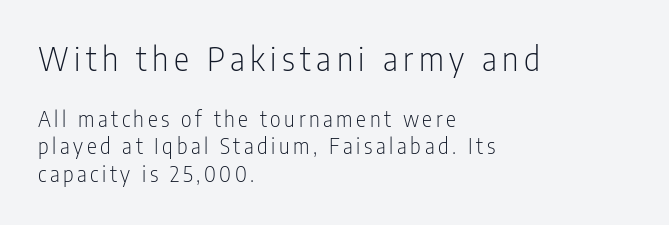
The image shows 32 px light, condensed sans-serif type, upright; set left-aligned, normal line spacing (1.3x), not underlined; the first (top) block is 1.52x larger; low stroke contrast and a medium x-height.
